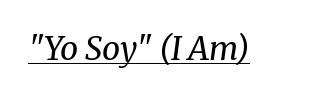
Q: Is the text bold? A: No.
Q: Is the text italic (slanted)? A: Yes, it leans right by about 8 degrees.
Q: Is the typeface a serif or a sans-serif typeface? A: Serif.
Q: Is the text underlined? A: Yes.
Q: Is the spacing between letters normal or unusually wide? A: Normal.
Q: Width (condensed, normal, or wide)? A: Normal.
Q: Stroke contrast? A: Medium.
Q: x-height? A: Medium.
Q: Monospaced? A: No.
